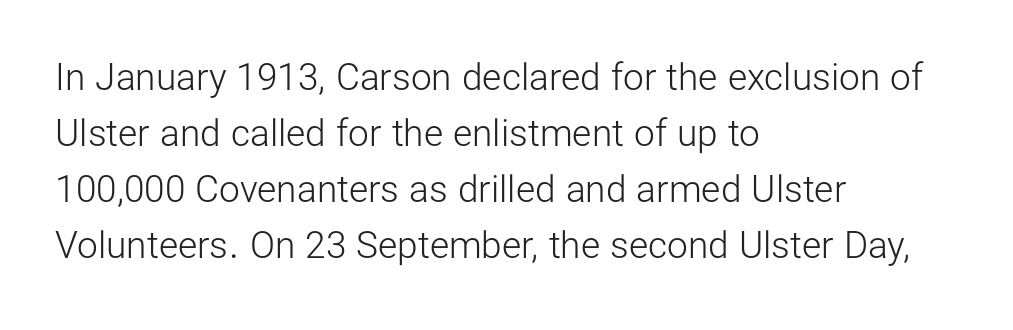
Q: Is the text bold? A: No.
Q: Is the text italic (slanted)? A: No, it is upright.
Q: Is the typeface a serif or a sans-serif typeface? A: Sans-serif.
Q: Is the text underlined? A: No.
Q: How is the paragraph aligned? A: Left-aligned.
Q: Is the spacing between letters normal or unusually wide? A: Normal.
Q: Is the spacing between lines tight, normal or loose? A: Normal.
Q: Width (condensed, normal, or wide)? A: Normal.
Q: Stroke contrast? A: Low.
Q: x-height? A: Medium.
Q: Monospaced? A: No.
